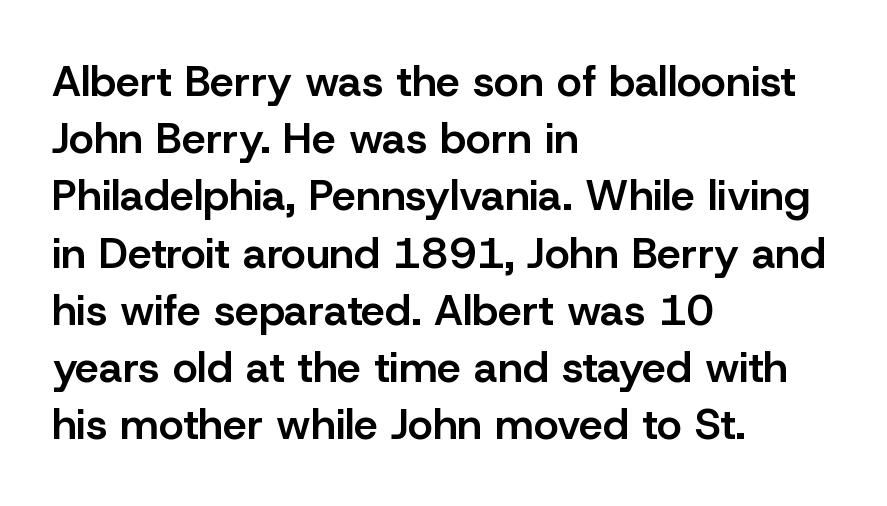
Evenly set lines give the paragraph a standard silhouette. These lines are composed in type without serifs. You could call the tracking neutral — neither tight nor loose. This is moderately heavy type, rendered in semibold. The face used here is proportionally spaced, like ordinary book or web type. Check the space under the baseline: it is left empty.
